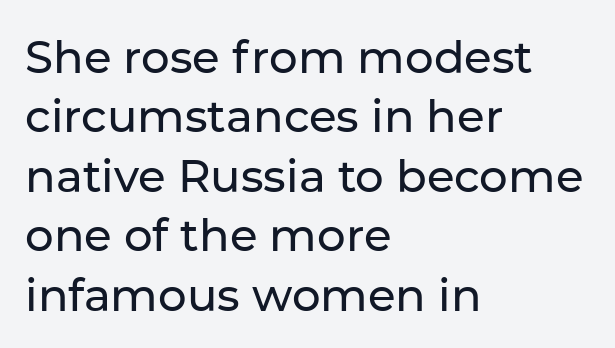
{"serif": "no", "italic": "no", "width": "normal", "stroke_contrast": "low", "x_height": "medium", "monospaced": "no", "underline": "no", "align": "left", "line_spacing": "normal", "line_spacing_ratio": 1.32, "letter_spacing": "normal", "letter_spacing_em": 0.0, "glyph_px": 45}
